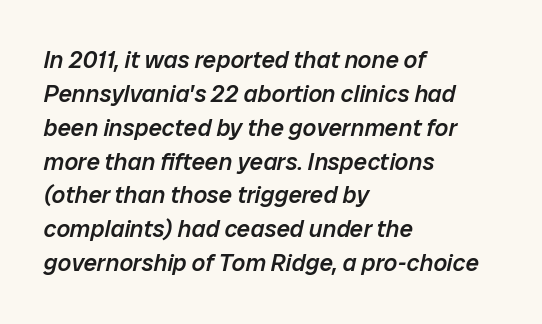
The image shows 24 px text type, italic (leaning right); set left-aligned, normal line spacing (1.41x), normal letter spacing, not underlined.
